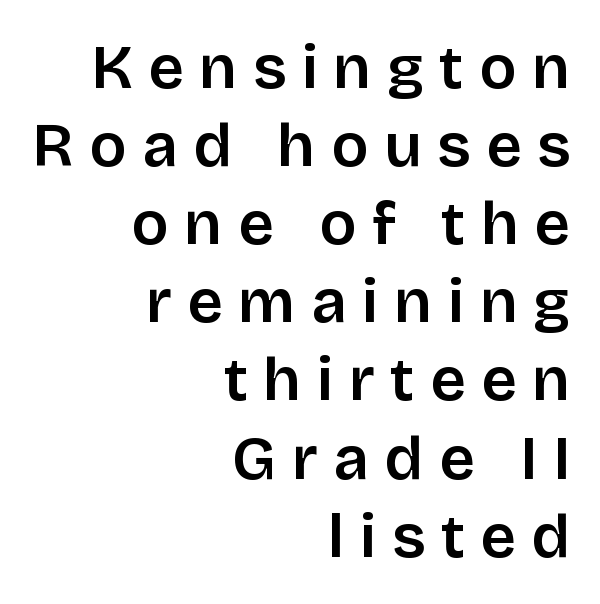
A normal amount of white space separates one row of letters from the next. Looks like regular typesetting: each glyph gets only the width it needs. A clean baseline with only descenders dipping below it. Regarding serifs, this sample does without them. Is the letter spacing exaggerated? Yes — the characters are pushed far apart.
